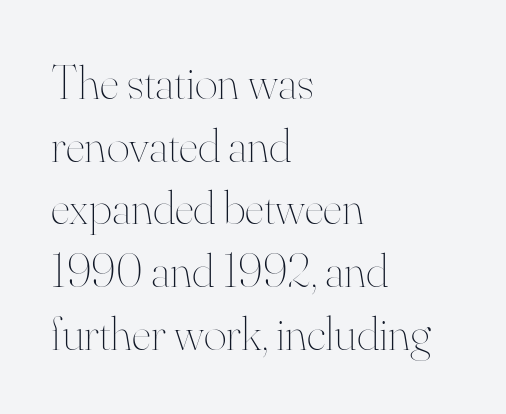
{"italic": "no", "bold": "no", "weight": "thin", "width": "normal", "stroke_contrast": "high", "x_height": "small", "monospaced": "no", "underline": "no", "align": "left", "line_spacing": "normal", "line_spacing_ratio": 1.28, "letter_spacing": "normal", "letter_spacing_em": 0.0, "glyph_px": 49}
